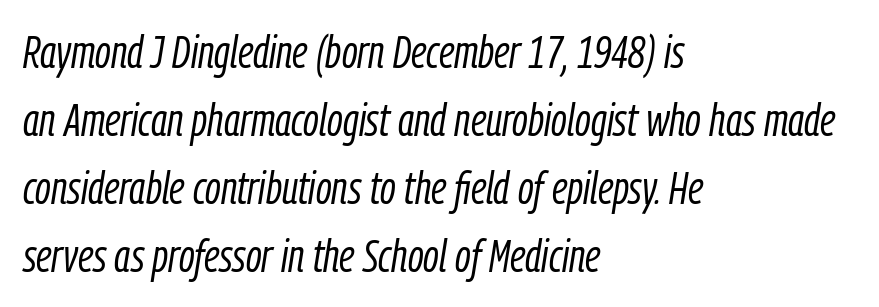
The image shows 46 px light, condensed type, italic (leaning right); set left-aligned, normal line spacing (1.48x), normal letter spacing, not underlined; low stroke contrast and a medium x-height.
